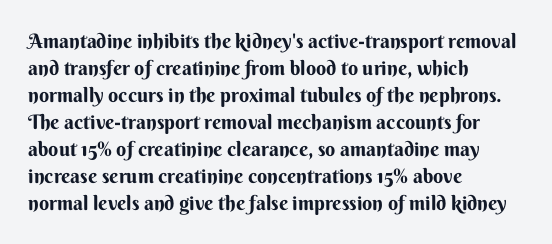
The image shows 20 px bold type, upright; set left-aligned, normal line spacing (1.35x), normal letter spacing, not underlined.
